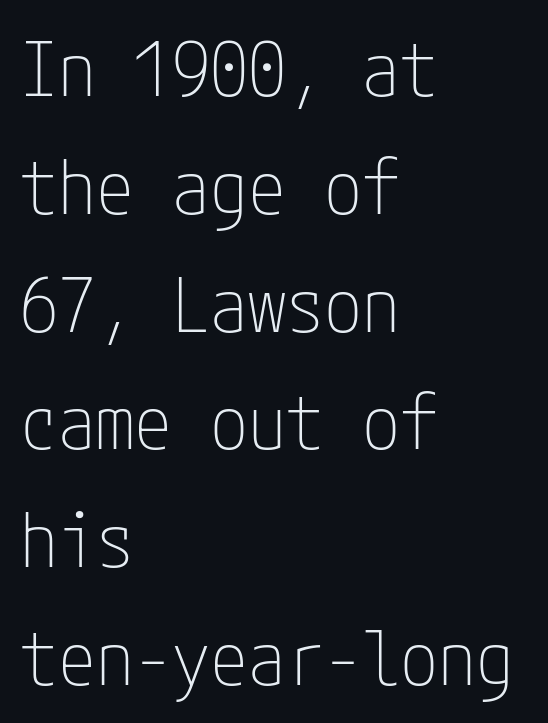
{"serif": "no", "italic": "no", "bold": "no", "weight": "thin", "width": "condensed", "stroke_contrast": "low", "x_height": "medium", "underline": "no", "align": "left", "line_spacing": "normal", "line_spacing_ratio": 1.55, "letter_spacing": "normal", "letter_spacing_em": 0.0, "glyph_px": 76}
